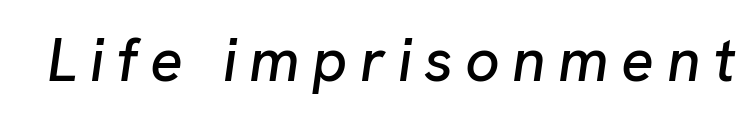
The image shows 61 px text type, italic (leaning right); set unusually wide letter spacing (+0.2 em), not underlined; low stroke contrast and a medium x-height.
